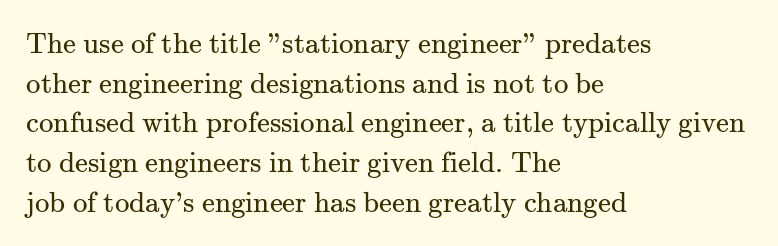
The rag falls on the right side of this text block. Letters rest on an invisible, unmarked baseline. Does the type have serifs? Yes, each stem ends in a small foot. When letters stand straight like this, we call the style roman or upright. Each word holds together tightly as a unit, with standard inter-letter gaps. Proportional: the letters do not fall into vertical columns.
